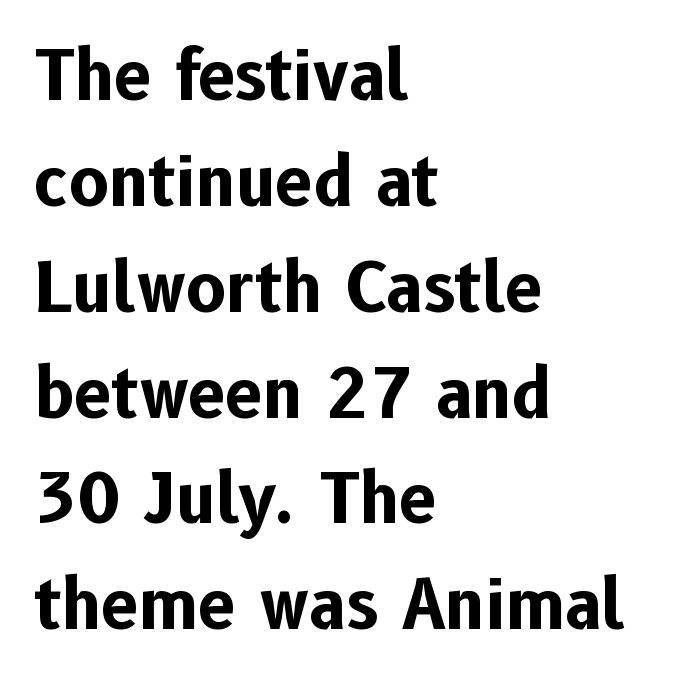
A typesetter would call this leading conventional body-copy spacing. The face used here is proportionally spaced, like ordinary book or web type. Descender tails drop into unmarked territory. Compared with a centered layout, this one pins lines to the left instead.
